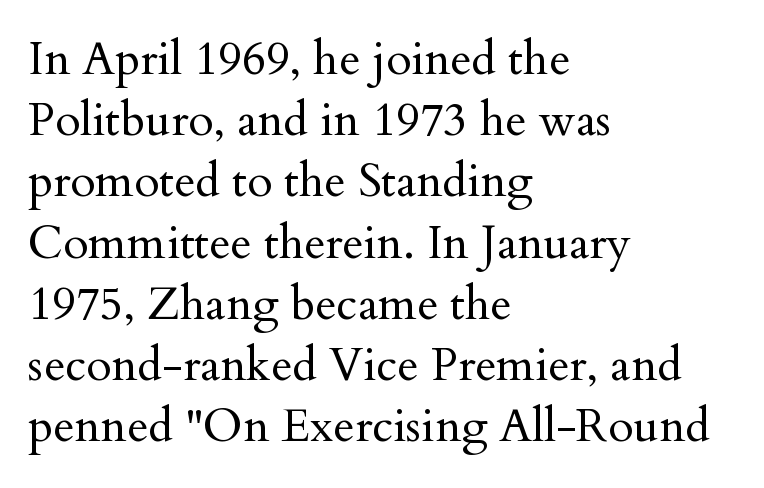
Q: Is the text bold? A: No.
Q: Is the text italic (slanted)? A: No, it is upright.
Q: Is the typeface a serif or a sans-serif typeface? A: Serif.
Q: Is the text underlined? A: No.
Q: How is the paragraph aligned? A: Left-aligned.
Q: Is the spacing between letters normal or unusually wide? A: Normal.
Q: Is the spacing between lines tight, normal or loose? A: Normal.
Q: Width (condensed, normal, or wide)? A: Normal.
Q: Stroke contrast? A: Medium.
Q: x-height? A: Small.
Q: Monospaced? A: No.
